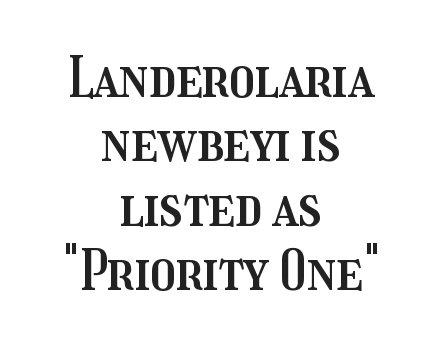
Each letter keeps its own natural width here, so spacing adapts to shape. The paragraph has two soft edges and a firm central axis. Leading: reduced. This rendering features lettering with no underline. Observe the ordinary spacing: letters are neighbours, not strangers.
